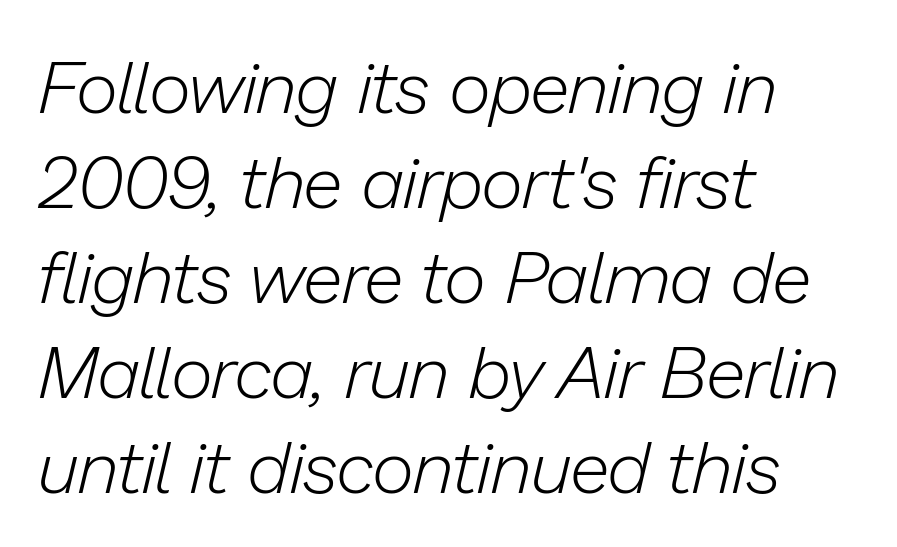
Heft: none added — not bold. Does the leading feel generous? No, just average. Layout note: lines flush left. Each letter keeps its own natural width here, so spacing adapts to shape. It's the slanting kind of type. The letters sit at their default tracking, neither squeezed nor spread.
